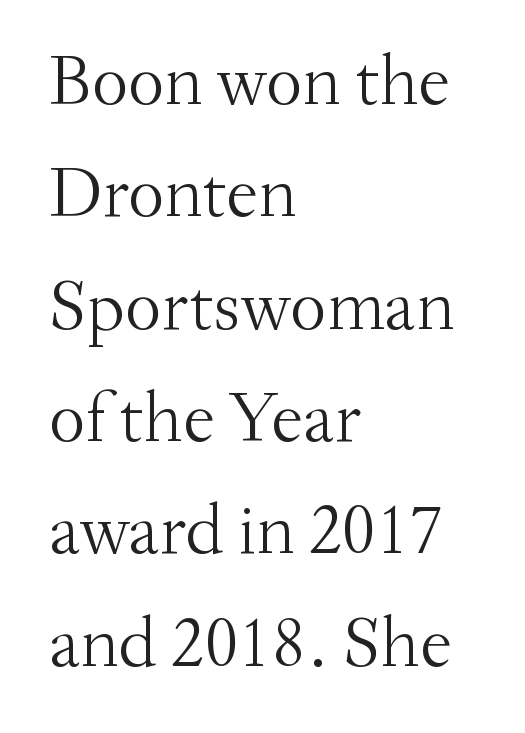
The image shows 72 px light serif type, upright; set left-aligned, normal line spacing (1.56x), normal letter spacing, not underlined; medium stroke contrast and a small x-height.
